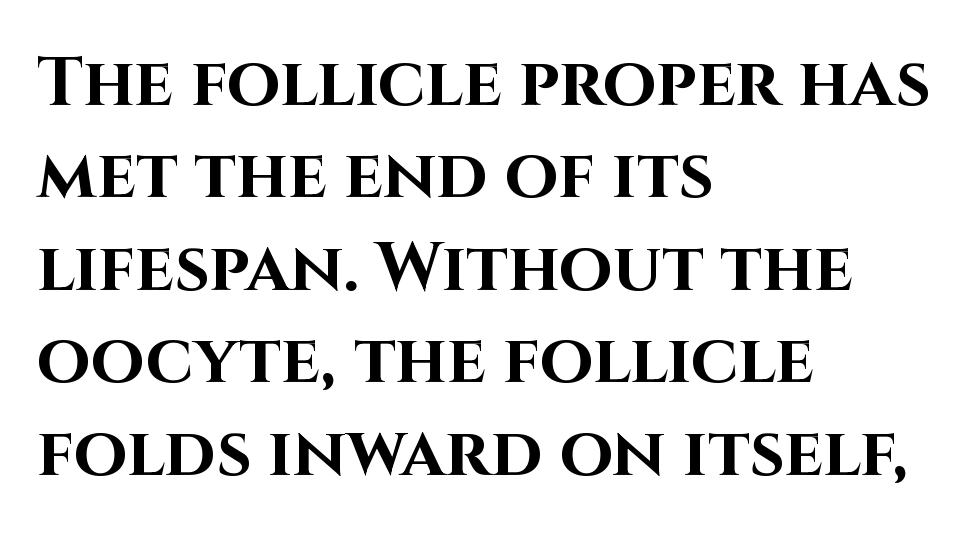
These lines are composed in type without serifs. The compositor pushed each line to the left boundary. Chunky letters — that's bold for sure. Ordinary non-slanted type is in use.
